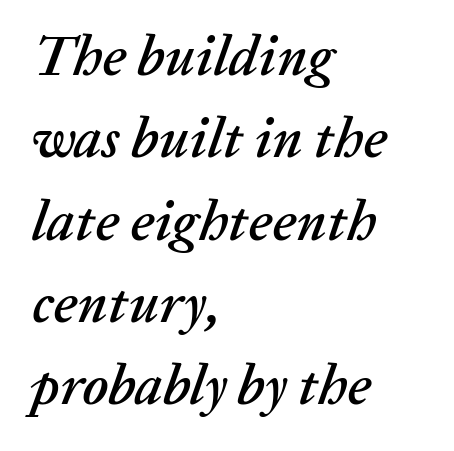
The image shows 56 px text type, italic (leaning right); set left-aligned, normal line spacing (1.47x), normal letter spacing, not underlined; low stroke contrast and a medium x-height.
